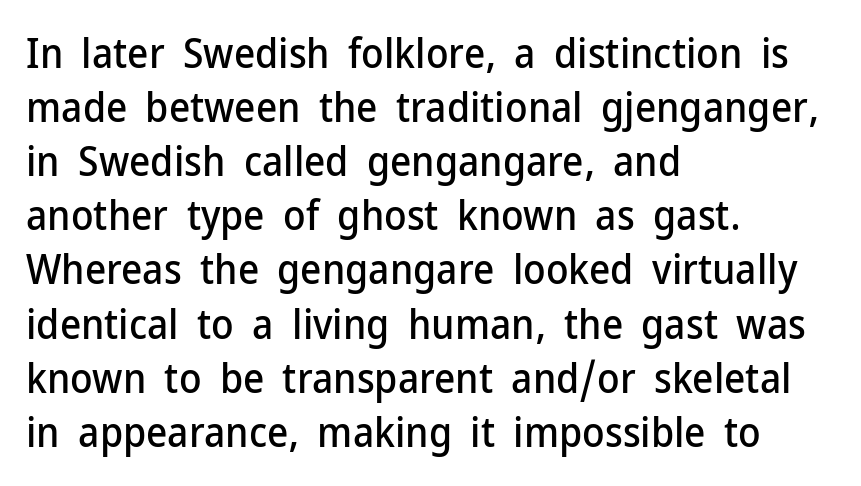
Q: Is the text italic (slanted)? A: No, it is upright.
Q: Is the typeface a serif or a sans-serif typeface? A: Sans-serif.
Q: Is the text underlined? A: No.
Q: How is the paragraph aligned? A: Left-aligned.
Q: Is the spacing between letters normal or unusually wide? A: Normal.
Q: Is the spacing between lines tight, normal or loose? A: Normal.
Q: Width (condensed, normal, or wide)? A: Normal.
Q: Stroke contrast? A: Low.
Q: x-height? A: Medium.
Q: Monospaced? A: No.
